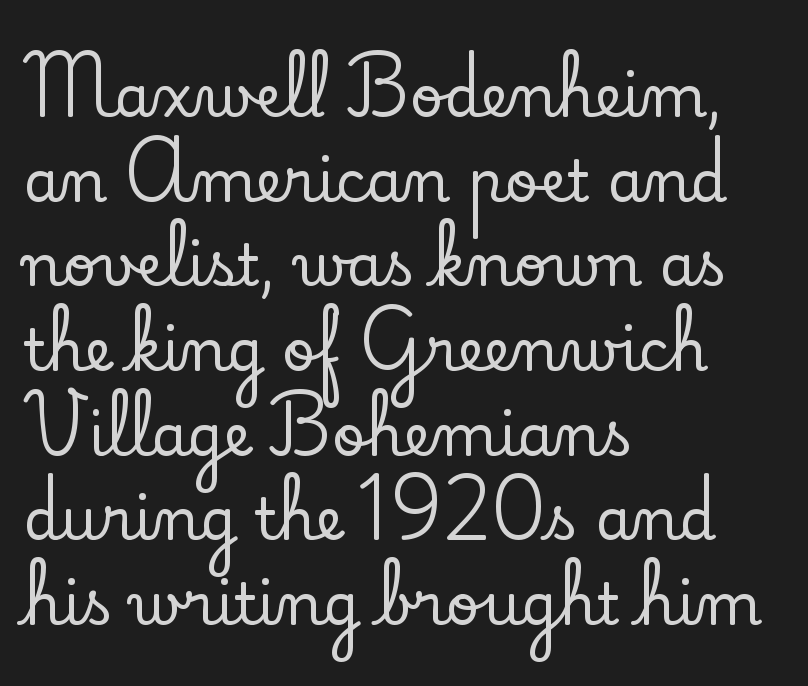
Q: Is the text italic (slanted)? A: No, it is upright.
Q: Is the typeface a serif or a sans-serif typeface? A: Serif.
Q: Is the text underlined? A: No.
Q: How is the paragraph aligned? A: Left-aligned.
Q: Is the spacing between letters normal or unusually wide? A: Normal.
Q: Is the spacing between lines tight, normal or loose? A: Normal.
Q: Width (condensed, normal, or wide)? A: Normal.
Q: Stroke contrast? A: Low.
Q: x-height? A: Small.
Q: Monospaced? A: No.
